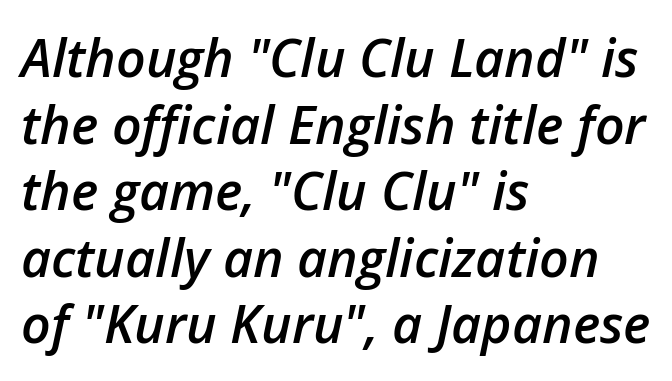
Q: Is the text bold? A: Semi-bold.
Q: Is the text italic (slanted)? A: Yes, it leans right by about 12 degrees.
Q: Is the text underlined? A: No.
Q: How is the paragraph aligned? A: Left-aligned.
Q: Is the spacing between letters normal or unusually wide? A: Normal.
Q: Is the spacing between lines tight, normal or loose? A: Normal.
Q: Width (condensed, normal, or wide)? A: Normal.
Q: Stroke contrast? A: Low.
Q: x-height? A: Medium.
Q: Monospaced? A: No.
